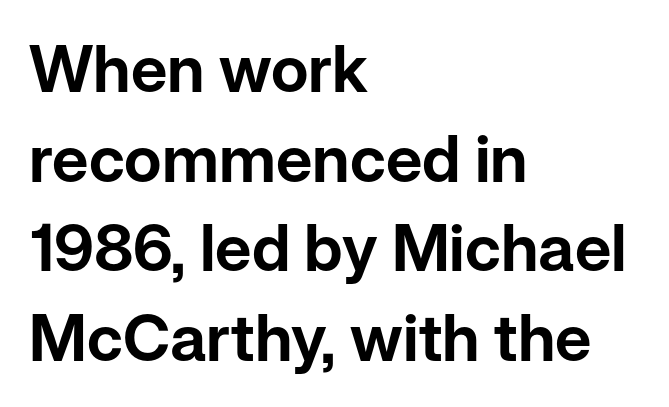
The image shows 65 px sans-serif type, upright; set left-aligned, normal line spacing (1.38x), normal letter spacing, not underlined; low stroke contrast and a medium x-height.
